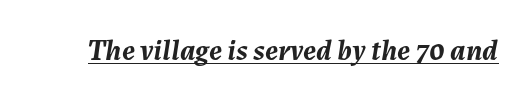
The image shows 30 px semibold type, italic (leaning right); set normal letter spacing, underlined; medium stroke contrast and a medium x-height.
